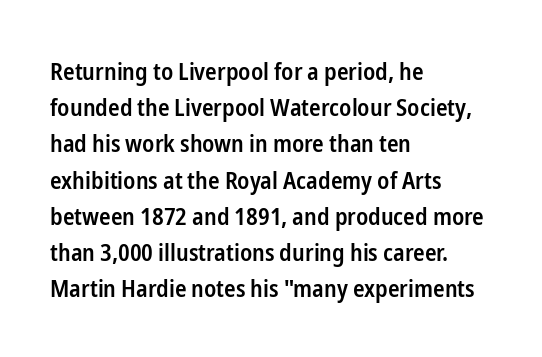
{"italic": "no", "bold": "semi", "underline": "no", "align": "left", "line_spacing": "normal", "line_spacing_ratio": 1.51, "letter_spacing": "normal", "letter_spacing_em": 0.0, "glyph_px": 24}
